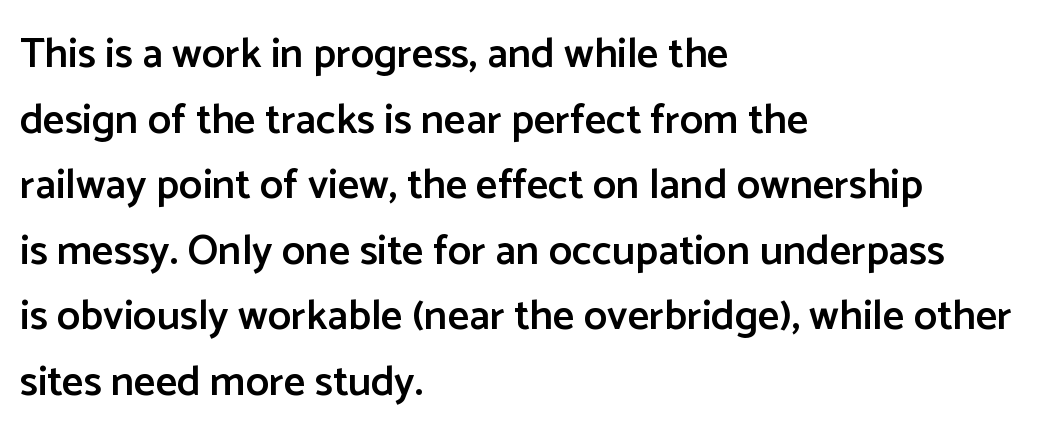
{"serif": "no", "italic": "no", "bold": "semi", "weight": "semibold", "width": "normal", "stroke_contrast": "low", "x_height": "medium", "monospaced": "no", "underline": "no", "align": "left", "line_spacing": "normal", "line_spacing_ratio": 1.56, "letter_spacing": "normal", "letter_spacing_em": 0.0, "glyph_px": 42}
